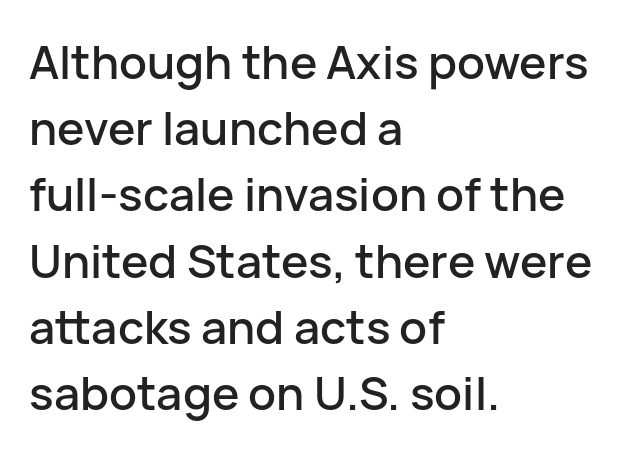
{"serif": "no", "italic": "no", "width": "normal", "stroke_contrast": "low", "x_height": "medium", "monospaced": "no", "underline": "no", "align": "left", "line_spacing": "normal", "line_spacing_ratio": 1.44, "letter_spacing": "normal", "letter_spacing_em": 0.0, "glyph_px": 46}
